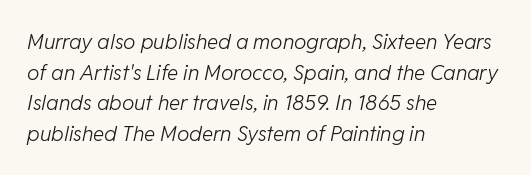
{"italic": "yes", "lean": "right", "slant_degrees": 11, "bold": "no", "underline": "no", "align": "left", "line_spacing": "normal", "line_spacing_ratio": 1.46, "letter_spacing": "normal", "letter_spacing_em": 0.0, "glyph_px": 21}
